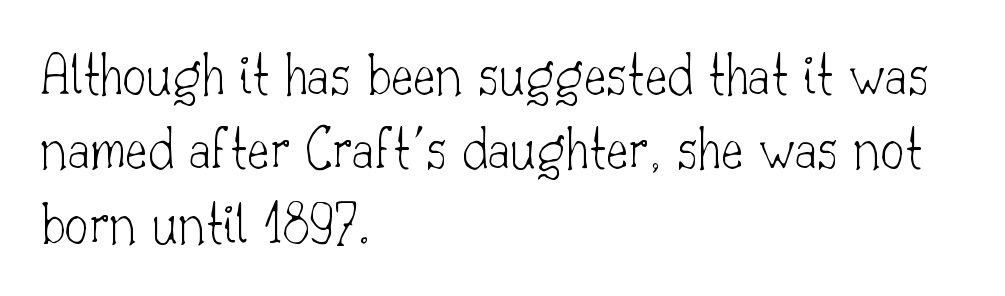
The letters look calm and open, with moderate or lighter stems. This sample has the flowing, uneven cadence of proportional lettering. Students, note that the glyphs here touch the page at normal intervals. Italic: no, the glyphs are upright roman.
